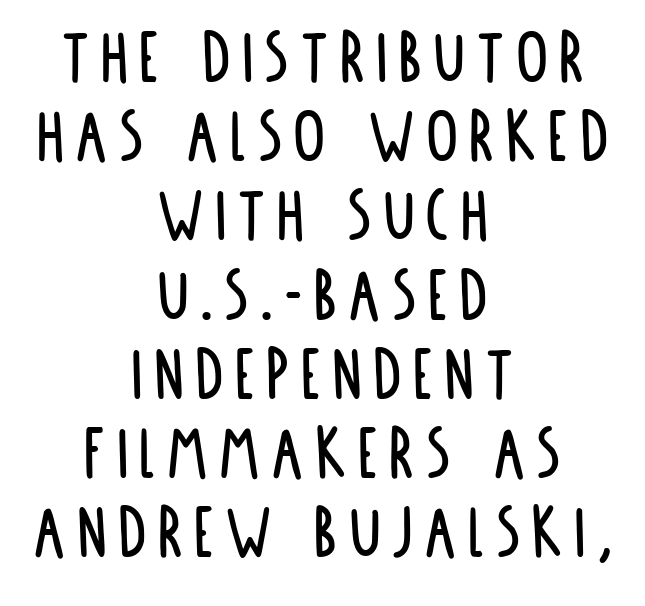
The image shows 80 px condensed sans-serif type, upright; set centered, tight line spacing (0.99x), not underlined; low stroke contrast and a large x-height.
